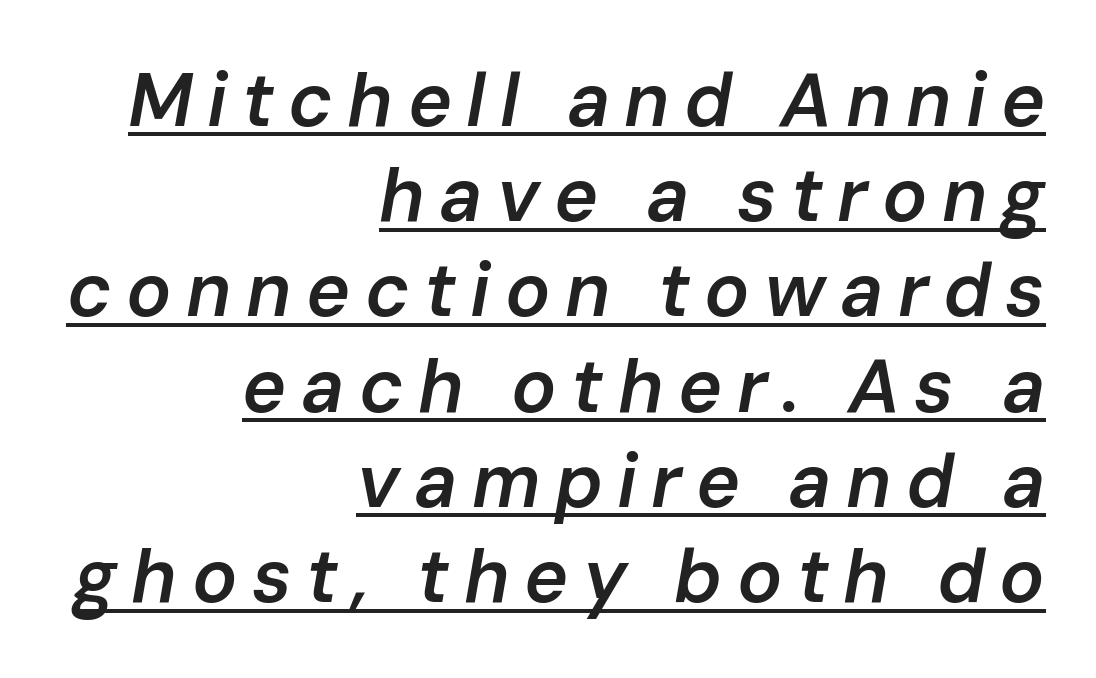
Is this a fixed-width face? No — the glyphs have proportional, varying widths. Observe the lean: these are italic letterforms. Its strokes are somewhat broadened, the hallmark of semibold type. Does the copy run flush right? Yes — the right margin is perfectly even. Leading: standard.
